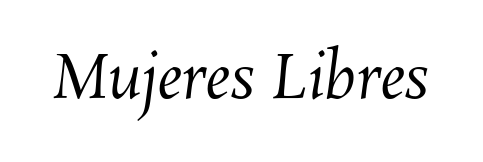
These lines are rendered in a variable-pitch font. Only glyphs here, with clear space below each row. The font is comparable to plain body text, perhaps lighter. The horizontal fit of the characters is conventional and even.
